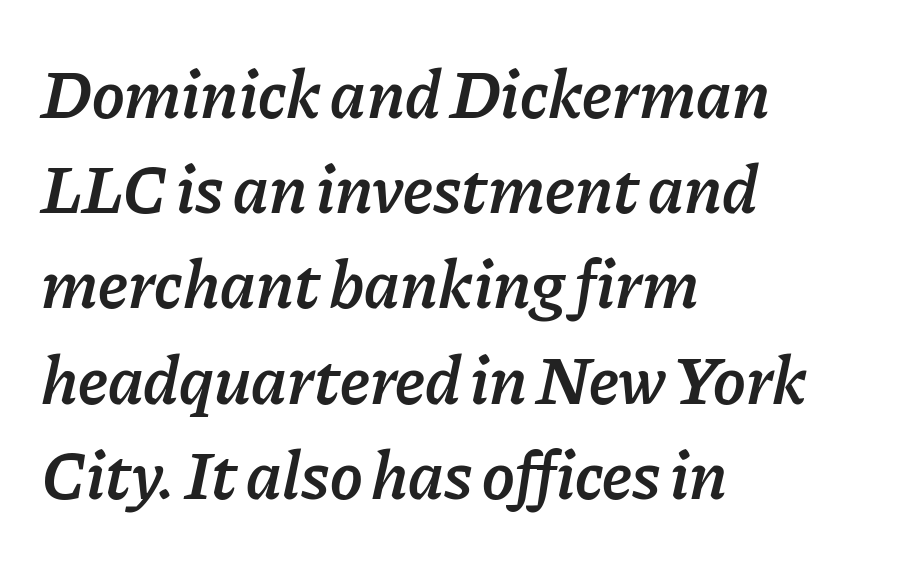
{"italic": "yes", "lean": "right", "slant_degrees": 11, "bold": "semi", "weight": "semibold", "width": "normal", "stroke_contrast": "low", "x_height": "medium", "monospaced": "no", "underline": "no", "align": "left", "line_spacing": "normal", "line_spacing_ratio": 1.38, "letter_spacing": "normal", "letter_spacing_em": 0.0, "glyph_px": 69}
